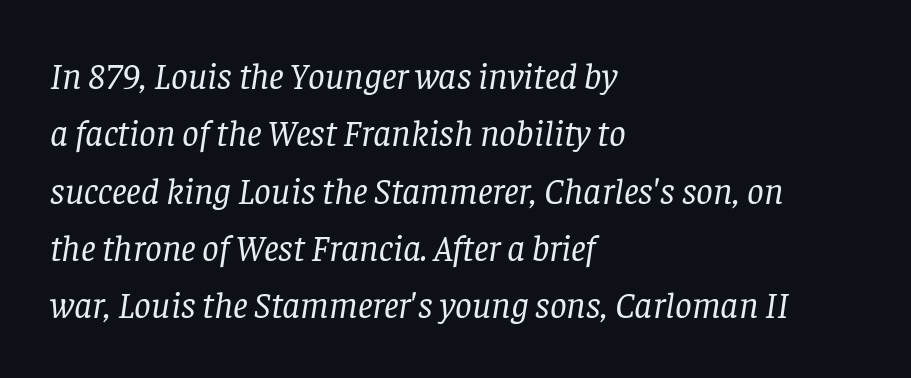
Q: Is the text bold? A: No.
Q: Is the text italic (slanted)? A: Yes, it leans right by about 8 degrees.
Q: Is the typeface a serif or a sans-serif typeface? A: Serif.
Q: Is the text underlined? A: No.
Q: How is the paragraph aligned? A: Left-aligned.
Q: Is the spacing between letters normal or unusually wide? A: Normal.
Q: Is the spacing between lines tight, normal or loose? A: Normal.
Q: Width (condensed, normal, or wide)? A: Normal.
Q: Stroke contrast? A: Low.
Q: x-height? A: Large.
Q: Monospaced? A: No.
